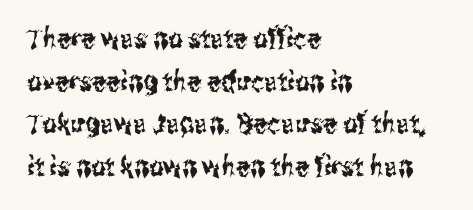
Q: Is the text italic (slanted)? A: No, it is upright.
Q: Is the typeface a serif or a sans-serif typeface? A: Sans-serif.
Q: Is the text underlined? A: No.
Q: How is the paragraph aligned? A: Left-aligned.
Q: Is the spacing between letters normal or unusually wide? A: Normal.
Q: Is the spacing between lines tight, normal or loose? A: Normal.
Q: Width (condensed, normal, or wide)? A: Condensed.
Q: Stroke contrast? A: Medium.
Q: x-height? A: Medium.
Q: Monospaced? A: No.
